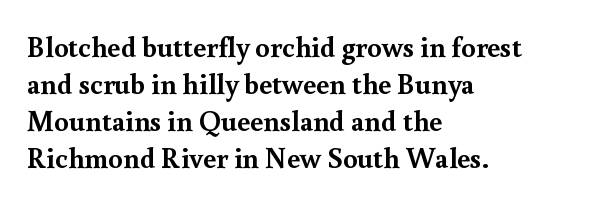
Q: Is the text bold? A: Yes.
Q: Is the text italic (slanted)? A: No, it is upright.
Q: Is the typeface a serif or a sans-serif typeface? A: Serif.
Q: Is the text underlined? A: No.
Q: How is the paragraph aligned? A: Left-aligned.
Q: Is the spacing between letters normal or unusually wide? A: Normal.
Q: Is the spacing between lines tight, normal or loose? A: Normal.
Q: Width (condensed, normal, or wide)? A: Normal.
Q: x-height? A: Small.
Q: Monospaced? A: No.
